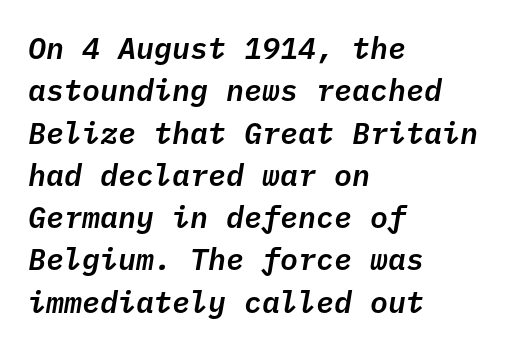
Q: Is the text italic (slanted)? A: Yes, it leans right by about 10 degrees.
Q: Is the text underlined? A: No.
Q: How is the paragraph aligned? A: Left-aligned.
Q: Is the spacing between letters normal or unusually wide? A: Normal.
Q: Is the spacing between lines tight, normal or loose? A: Normal.
Q: Width (condensed, normal, or wide)? A: Normal.
Q: Stroke contrast? A: Low.
Q: x-height? A: Medium.
Q: Monospaced? A: Yes.
